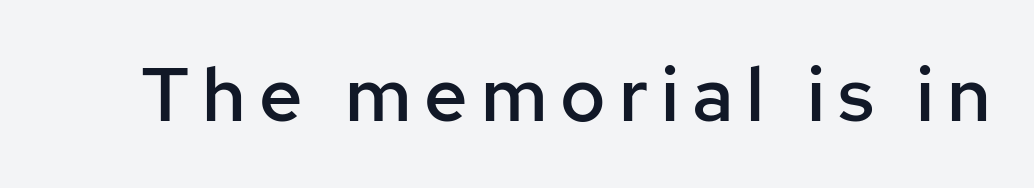
{"serif": "no", "italic": "no", "bold": "semi", "weight": "semibold", "width": "normal", "stroke_contrast": "low", "x_height": "medium", "monospaced": "no", "underline": "no", "glyph_px": 76}
